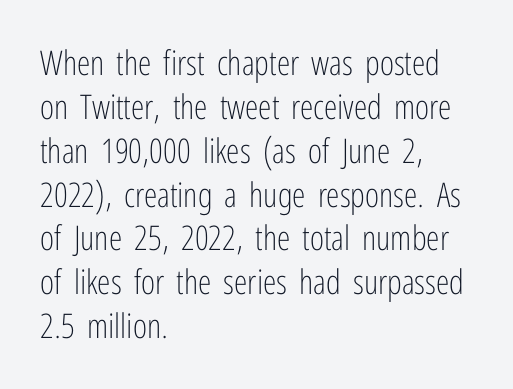
{"serif": "no", "italic": "no", "bold": "no", "weight": "light", "width": "condensed", "stroke_contrast": "low", "x_height": "medium", "monospaced": "no", "underline": "no", "align": "left", "line_spacing": "normal", "line_spacing_ratio": 1.29, "letter_spacing": "normal", "letter_spacing_em": 0.0, "glyph_px": 34}
